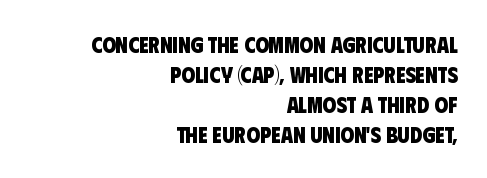
{"bold": "yes", "underline": "no", "align": "right", "line_spacing": "normal", "line_spacing_ratio": 1.36, "letter_spacing": "normal", "letter_spacing_em": 0.0, "glyph_px": 22}
